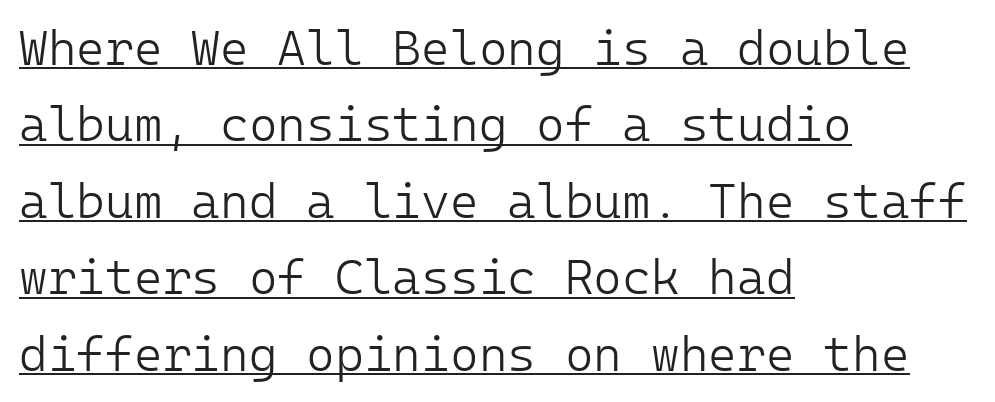
The specimen includes a rule beneath the text block's lines. Inter-character spacing is left at the font's built-in metrics. Successive baselines arrive at the customary interval. Quick note: not italic, upright. I'd call this a sans setting — the letters go barefoot.
